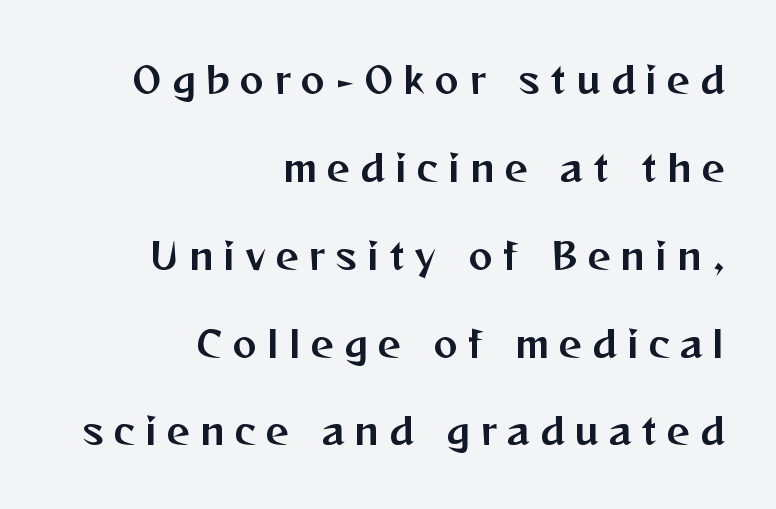
The letters advance in unequal steps, a hallmark of proportional type. Line spacing here is loose. Descender tails drop into unmarked territory. The compositor pushed each line to the right boundary.
